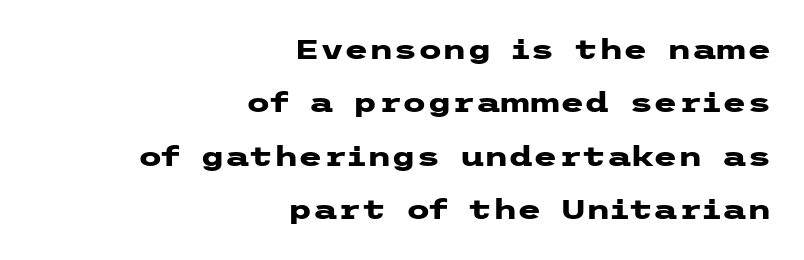
Q: Is the text bold? A: Yes.
Q: Is the text italic (slanted)? A: No, it is upright.
Q: Is the typeface a serif or a sans-serif typeface? A: Sans-serif.
Q: Is the text underlined? A: No.
Q: How is the paragraph aligned? A: Right-aligned.
Q: Is the spacing between letters normal or unusually wide? A: Normal.
Q: Is the spacing between lines tight, normal or loose? A: Loose.
Q: Width (condensed, normal, or wide)? A: Wide.
Q: Stroke contrast? A: Low.
Q: x-height? A: Medium.
